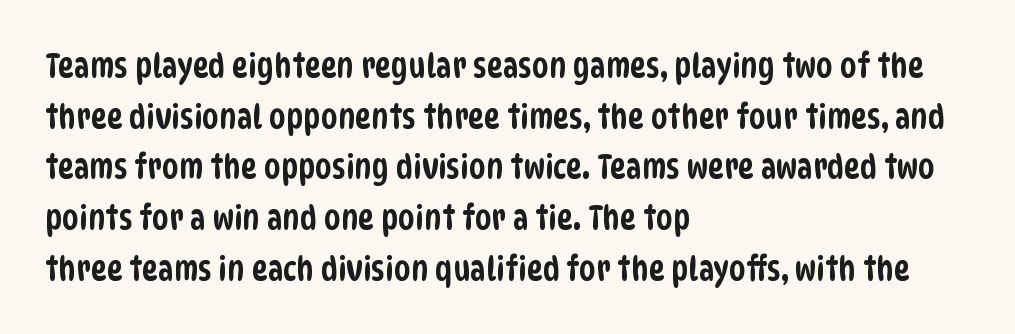
{"serif": "no", "width": "condensed", "stroke_contrast": "low", "x_height": "large", "monospaced": "no", "underline": "no", "align": "left", "line_spacing": "normal", "line_spacing_ratio": 1.49, "letter_spacing": "normal", "letter_spacing_em": 0.0, "glyph_px": 34}
